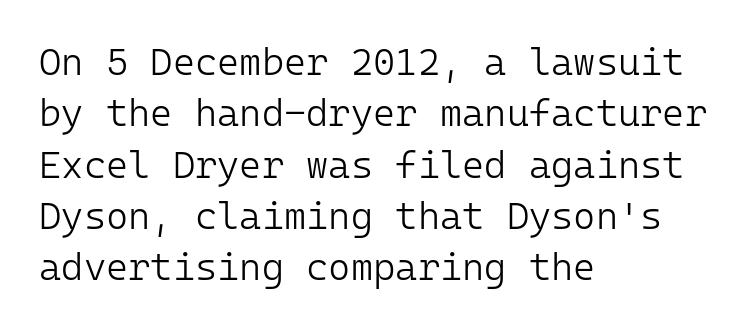
{"serif": "no", "italic": "no", "bold": "no", "weight": "light", "width": "normal", "stroke_contrast": "low", "x_height": "medium", "monospaced": "yes", "underline": "no", "align": "left", "line_spacing": "normal", "line_spacing_ratio": 1.35, "letter_spacing": "normal", "letter_spacing_em": 0.0, "glyph_px": 38}
